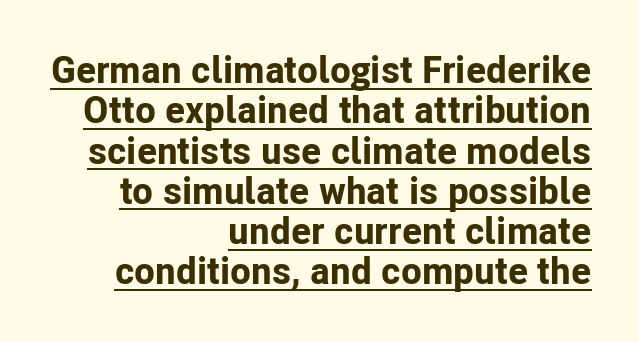
The vertical gap from one line to the next is small. Each word holds together tightly as a unit, with standard inter-letter gaps. Grotesque or geometric, the face here clearly has no serifs. A dark, heavy texture on the line: the type is bold. Designer's note — italics off, roman on. Underlining? Definitely there.
